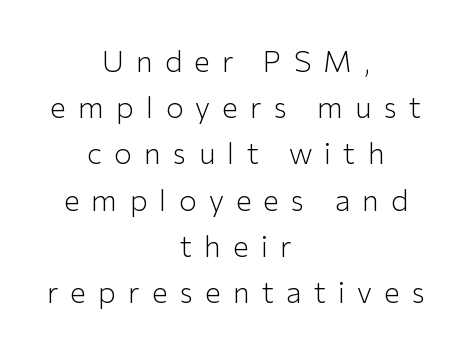
Display-style spreading of the glyphs; the letterfit is very open. The letters look calm and open, with moderate or lighter stems. The letters stand straight up with perfectly vertical stems. Bare-footed words on every line. The line-height multiplier appears to be the usual default.
